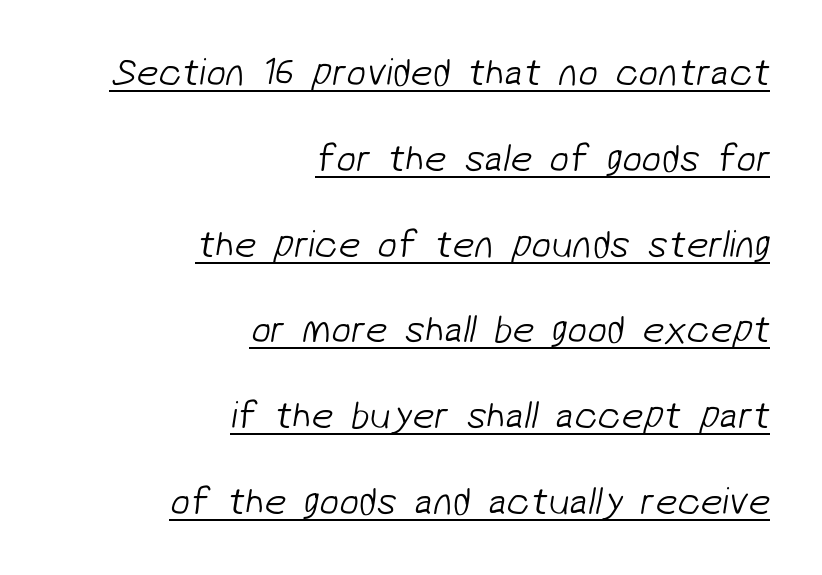
One glance says open: line gaps are wider than usual. Where is the straight margin? On the right. The rendered words wear a rule along their underside. Heaviness? Minimal to ordinary, like unemphasized prose. The typeface chosen for these lines omits serifs.
